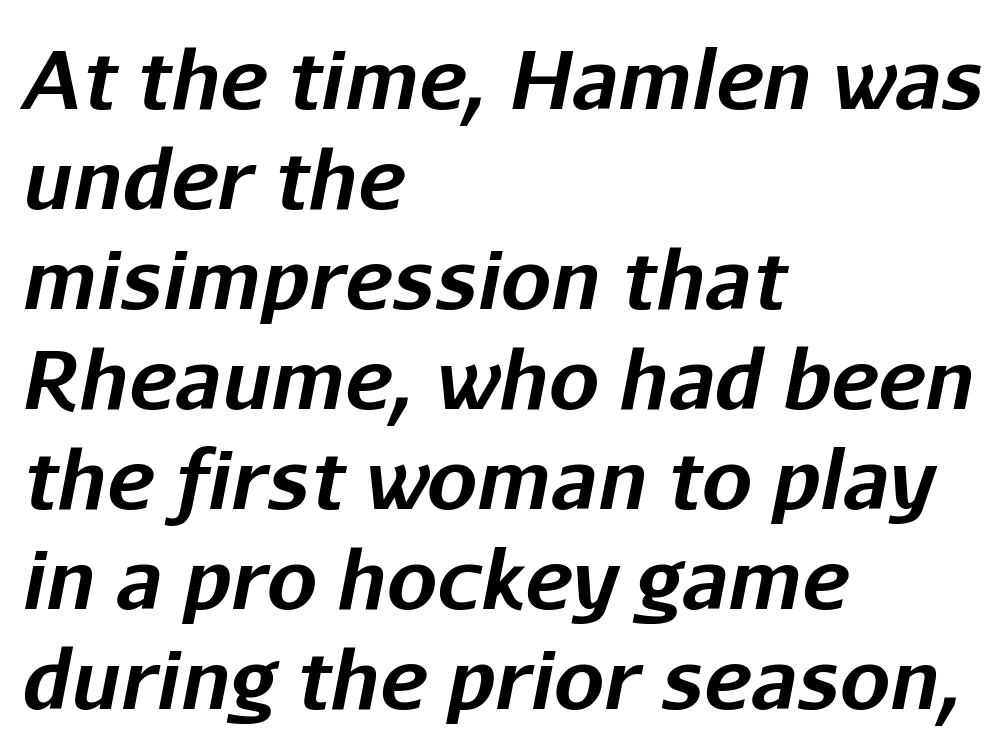
Q: Is the text bold? A: Yes.
Q: Is the text italic (slanted)? A: Yes, it leans right by about 11 degrees.
Q: Is the text underlined? A: No.
Q: How is the paragraph aligned? A: Left-aligned.
Q: Is the spacing between letters normal or unusually wide? A: Normal.
Q: Is the spacing between lines tight, normal or loose? A: Normal.
Q: Width (condensed, normal, or wide)? A: Normal.
Q: Stroke contrast? A: Low.
Q: x-height? A: Medium.
Q: Monospaced? A: No.
